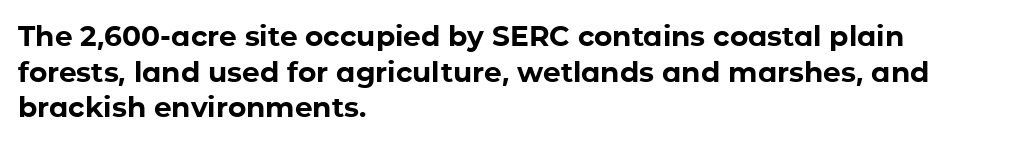
The image shows 28 px bold sans-serif type, upright; set left-aligned, normal line spacing (1.27x), normal letter spacing, not underlined; low stroke contrast and a medium x-height.
